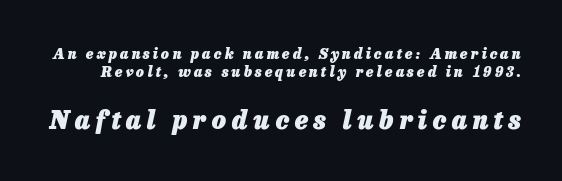
{"italic": "yes", "lean": "right", "slant_degrees": 13, "bold": "yes", "underline": "no", "line_spacing": "normal", "line_spacing_ratio": 1.28, "letter_spacing": "wide", "letter_spacing_em": 0.22, "larger_block": "second", "size_ratio": 1.79, "glyph_px": 25}
